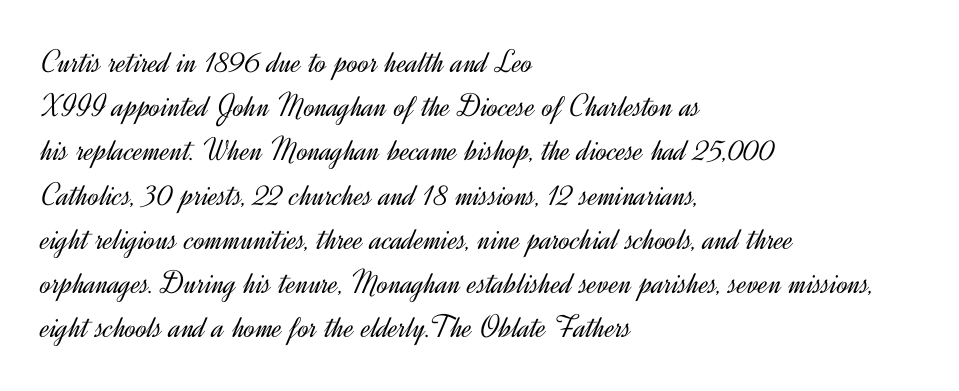
Each letter keeps its own natural width here, so spacing adapts to shape. Bold? No — there's no thickening of the strokes. These lines sit exactly where default settings would place them. Each line starts at the same left margin while the right side varies.
